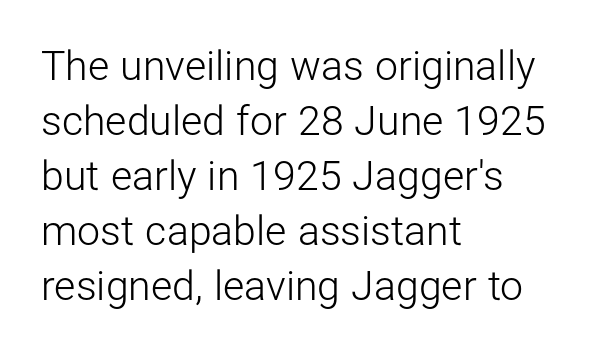
Unlike a traditional serif, this face leaves its strokes unadorned. Does the copy run flush right? No — it runs flush left. This is the regular roman posture of the typeface. The space directly below the letters is spotless. Spacing verdict: proportional, widths tailored to each character.
